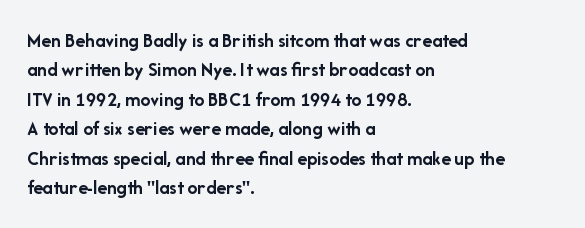
Emphasis by weight is at full strength: bold. The glyphs are unaccompanied by any horizontal stroke below them. Nothing unusual about the tracking: characters are spaced as the font intends. Do the letters lean? They stand straight. Every row of glyphs begins at an identical x-position on the left.
